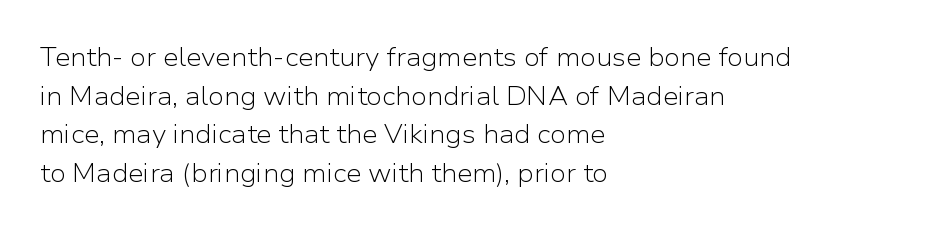
Q: Is the text bold? A: No.
Q: Is the text italic (slanted)? A: No, it is upright.
Q: Is the text underlined? A: No.
Q: How is the paragraph aligned? A: Left-aligned.
Q: Is the spacing between letters normal or unusually wide? A: Normal.
Q: Is the spacing between lines tight, normal or loose? A: Normal.
